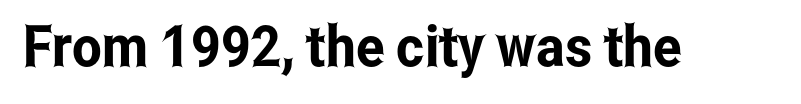
Posture: vertical. Standard letterfit; no display-style spreading of the glyphs. The face used here is proportionally spaced, like ordinary book or web type. The rendering shows plain stroke endings on the letterforms — a sans-serif design. The zone under the glyphs is completely vacant.
